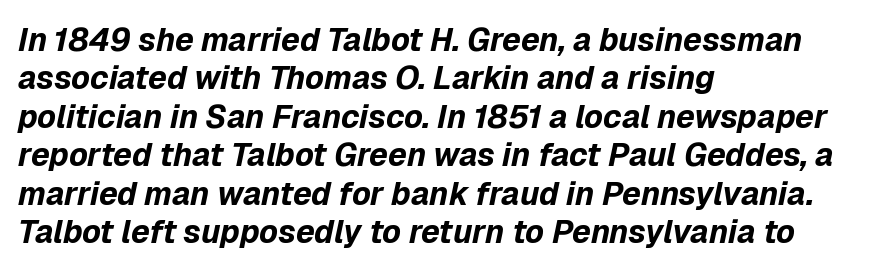
Q: Is the text bold? A: Yes.
Q: Is the text italic (slanted)? A: Yes, it leans right by about 12 degrees.
Q: Is the text underlined? A: No.
Q: How is the paragraph aligned? A: Left-aligned.
Q: Is the spacing between letters normal or unusually wide? A: Normal.
Q: Width (condensed, normal, or wide)? A: Normal.
Q: Stroke contrast? A: Low.
Q: x-height? A: Medium.
Q: Monospaced? A: No.
